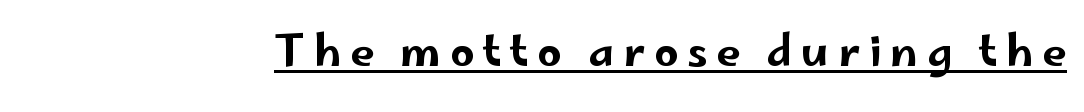
The image shows 43 px wide sans-serif type, upright; set unusually wide letter spacing (+0.2 em), underlined; low stroke contrast and a small x-height.
